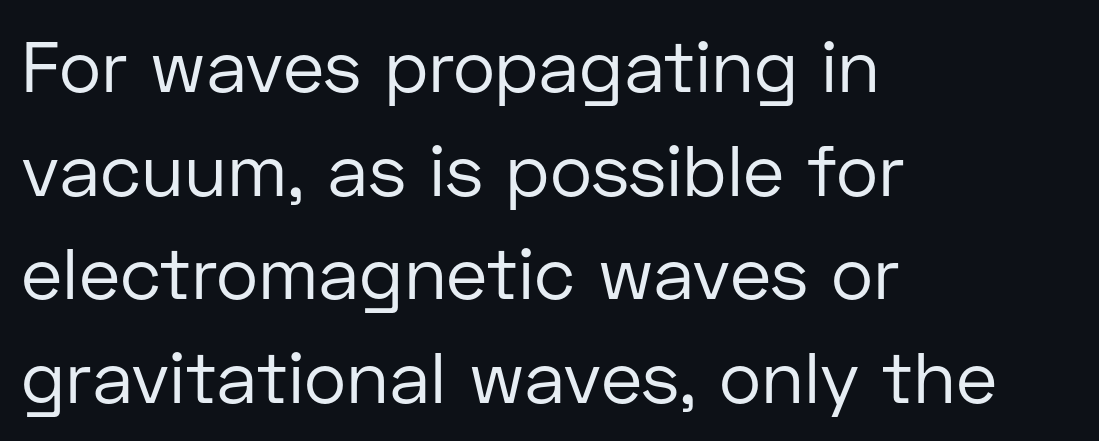
{"serif": "no", "italic": "no", "bold": "no", "weight": "regular", "width": "normal", "stroke_contrast": "low", "x_height": "medium", "monospaced": "no", "underline": "no", "align": "left", "line_spacing": "normal", "line_spacing_ratio": 1.44, "letter_spacing": "normal", "letter_spacing_em": 0.0, "glyph_px": 72}
